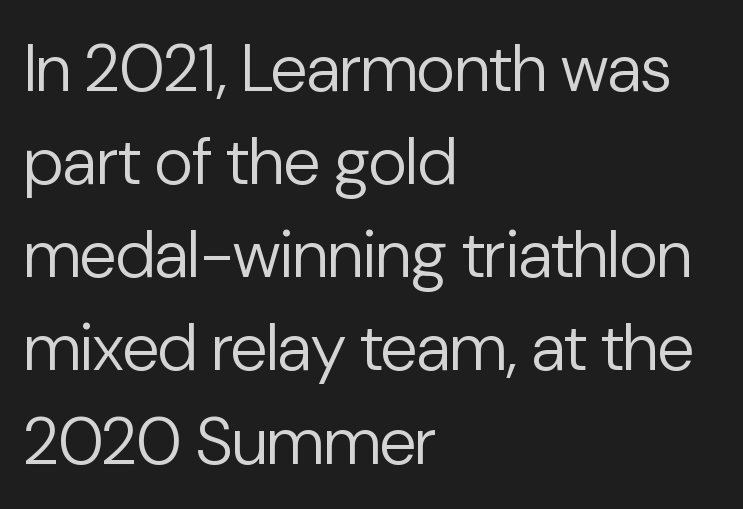
{"serif": "no", "italic": "no", "bold": "no", "weight": "regular", "width": "normal", "stroke_contrast": "low", "x_height": "medium", "monospaced": "no", "underline": "no", "align": "left", "line_spacing": "normal", "line_spacing_ratio": 1.39, "letter_spacing": "normal", "letter_spacing_em": 0.0, "glyph_px": 67}
